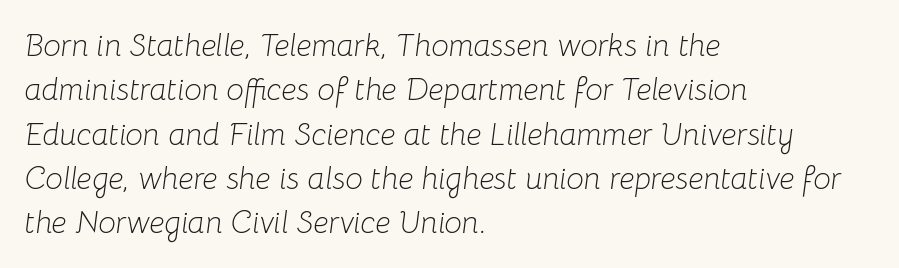
The image shows 31 px light type, italic (leaning right); set left-aligned, normal line spacing (1.43x), normal letter spacing, not underlined; low stroke contrast and a medium x-height.
